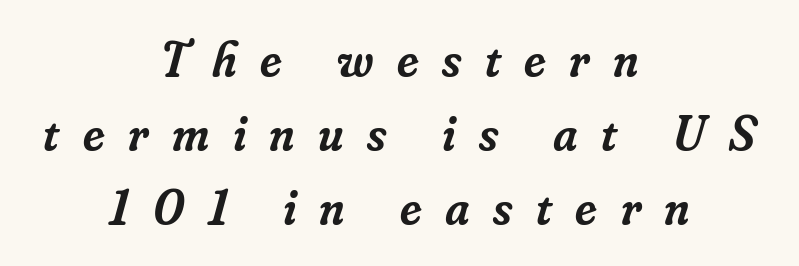
This sample is center-justified, so both line endings float freely. Rule under the text: the space is simply empty. When letters slant like this, we call the style italic. The passage shown is typed in a proportional face where columns would drift. The text was rendered using a seriffed face with decorative stroke endings. Glyph-to-glyph distance is far greater than everyday printed text.
